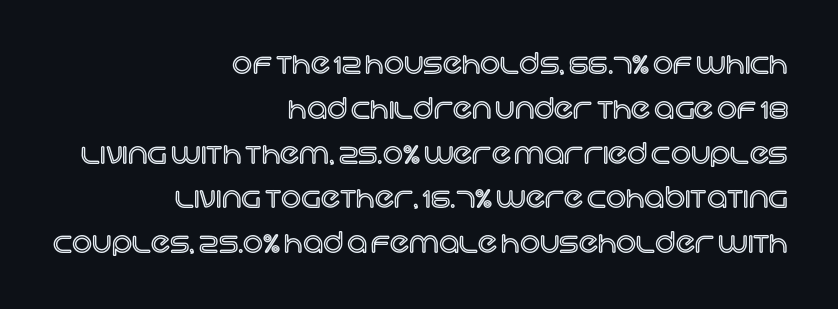
{"italic": "no", "width": "normal", "x_height": "large", "monospaced": "no", "underline": "no", "align": "right", "line_spacing": "normal", "line_spacing_ratio": 1.6, "letter_spacing": "normal", "letter_spacing_em": 0.0, "glyph_px": 28}
